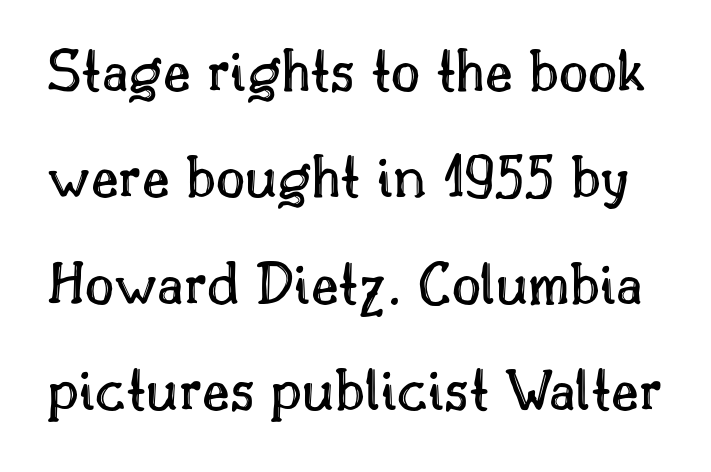
This sample uses an upright cut, with every glyph sitting square on the baseline. The specimen omits any rule beneath the text block's lines. The vertical gap from one line to the next is medium. Each word holds together tightly as a unit, with standard inter-letter gaps. Note the varied advance widths — an 'i' is clearly narrower than an 'm'.
